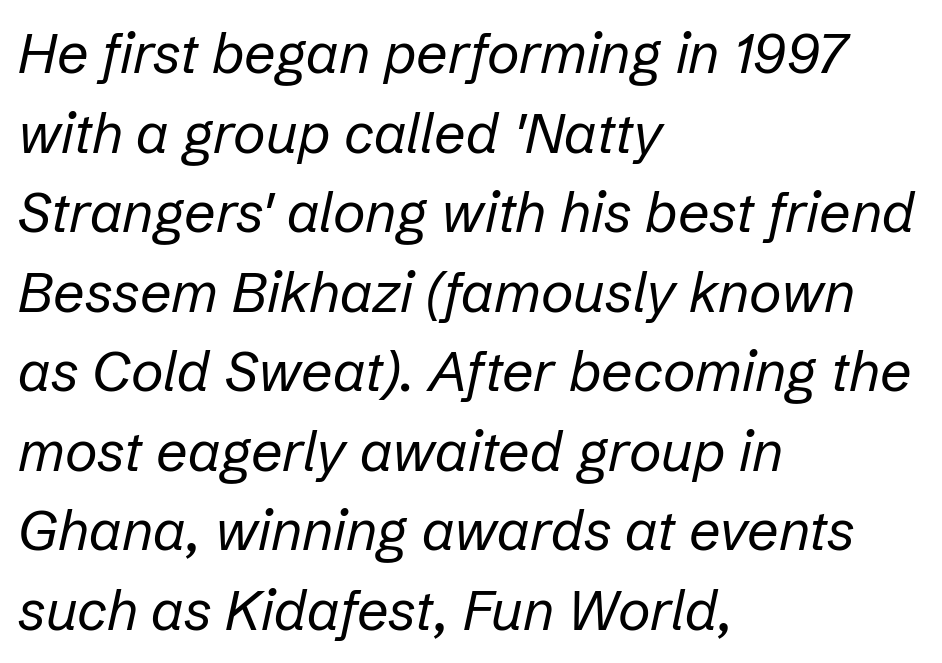
Q: Is the text bold? A: No.
Q: Is the text italic (slanted)? A: Yes, it leans right by about 12 degrees.
Q: Is the text underlined? A: No.
Q: How is the paragraph aligned? A: Left-aligned.
Q: Is the spacing between letters normal or unusually wide? A: Normal.
Q: Is the spacing between lines tight, normal or loose? A: Normal.
Q: Width (condensed, normal, or wide)? A: Normal.
Q: Stroke contrast? A: Low.
Q: x-height? A: Medium.
Q: Monospaced? A: No.
